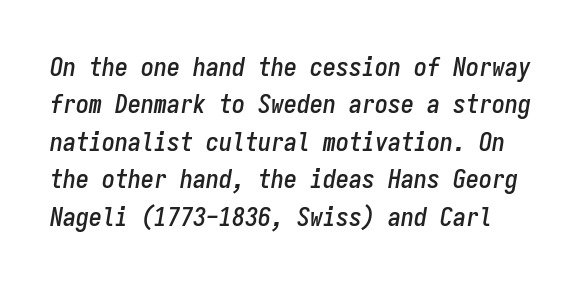
The image shows 26 px text type, italic (leaning right); set normal line spacing (1.44x), normal letter spacing, not underlined.
